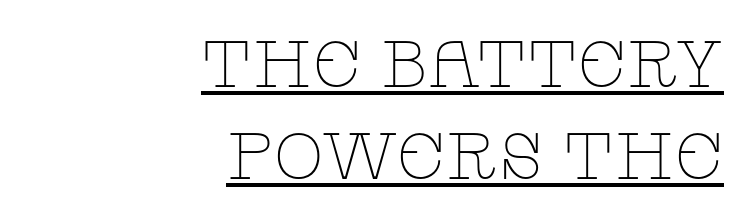
The image shows 65 px thin, wide serif type, upright; set right-aligned, normal line spacing (1.42x), normal letter spacing, underlined; low stroke contrast and a large x-height.
